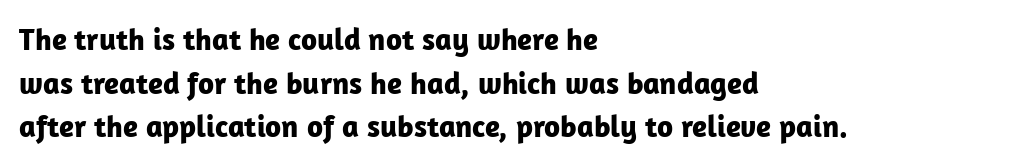
{"serif": "no", "italic": "no", "bold": "yes", "weight": "bold", "width": "normal", "stroke_contrast": "low", "x_height": "medium", "monospaced": "no", "underline": "no", "align": "left", "line_spacing": "normal", "line_spacing_ratio": 1.41, "letter_spacing": "normal", "letter_spacing_em": 0.0, "glyph_px": 31}
